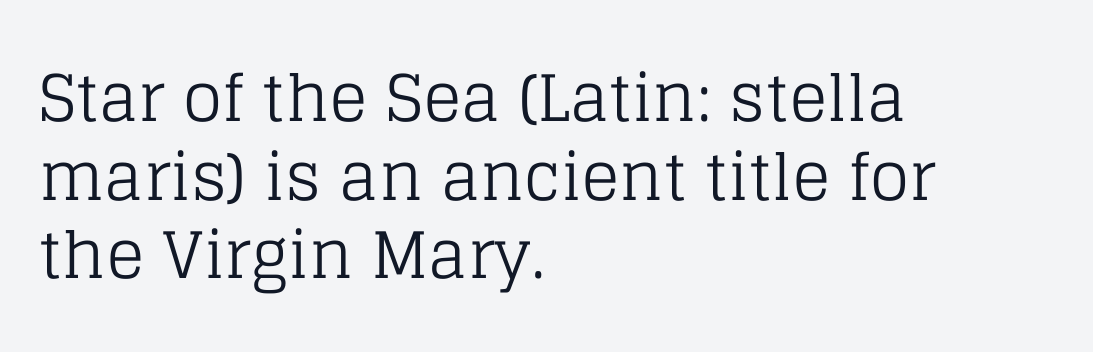
The image shows 64 px regular-weight serif type, upright; set left-aligned, line spacing 1.23x, normal letter spacing, not underlined; low stroke contrast and a large x-height.
